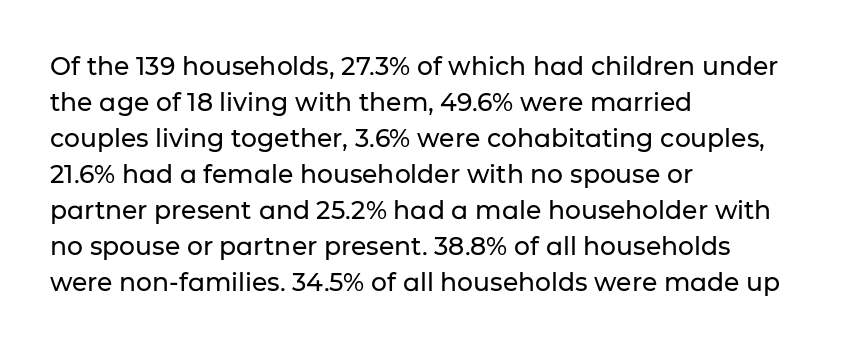
The image shows 25 px text type, upright; set left-aligned, normal line spacing (1.44x), normal letter spacing, not underlined.
